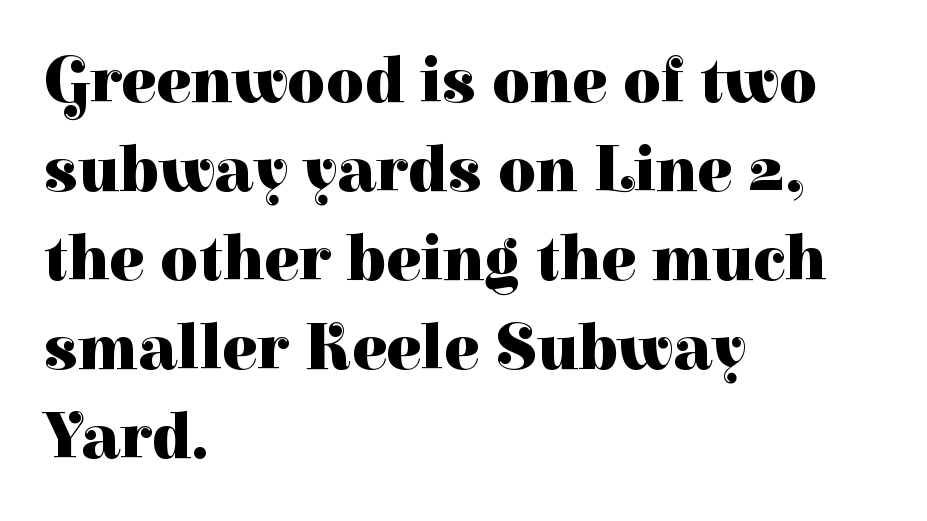
The image shows 65 px heavy serif type, upright; set left-aligned, normal line spacing (1.37x), normal letter spacing, not underlined; high stroke contrast and a medium x-height.
